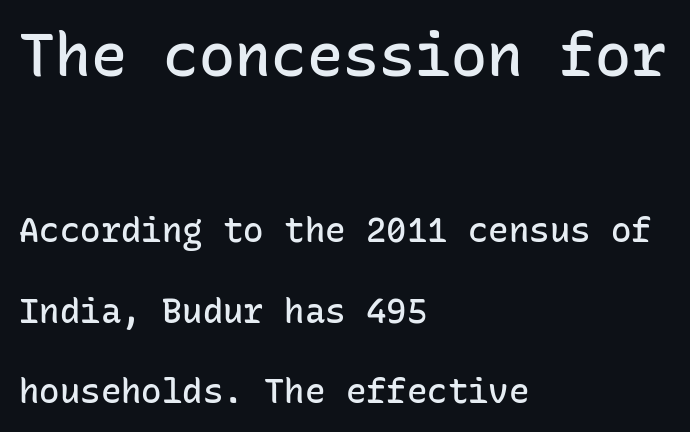
I'd call this a sans setting — the letters go barefoot. The typesetter chose a ragged-right arrangement here. The line-height multiplier appears high, well above default. Type without underlining. The horizontal fit of the characters is conventional and even.
